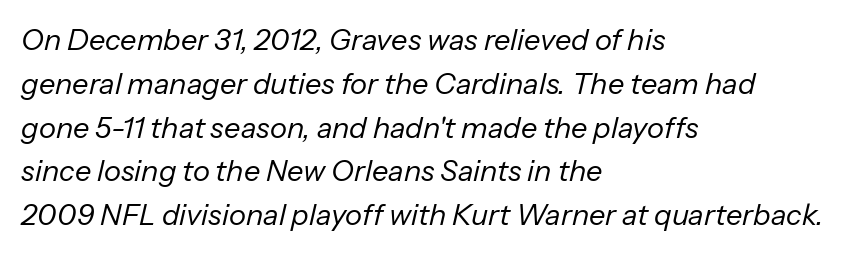
The axis of the letterforms is tilted away from vertical. Is the stroke heavy? The answer is a plain regular-or-lighter. The setting favours the left margin, as ordinary paragraphs usually do. A typesetter would call this proportional, since set widths differ per character.
